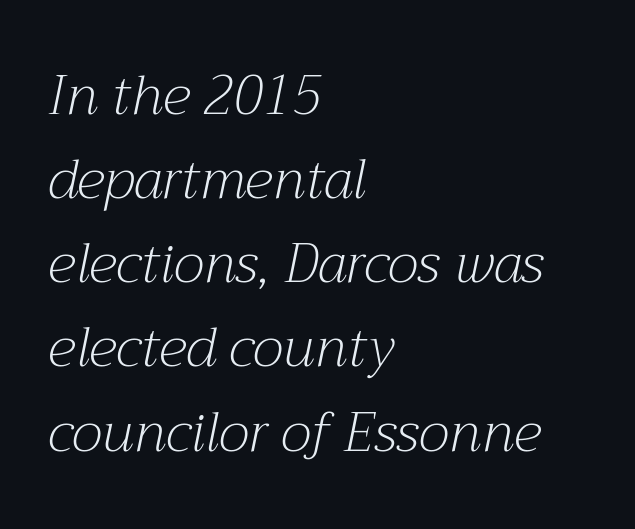
{"serif": "yes", "italic": "yes", "lean": "right", "slant_degrees": 12, "bold": "no", "weight": "light", "width": "normal", "stroke_contrast": "medium", "x_height": "medium", "monospaced": "no", "underline": "no", "align": "left", "line_spacing": "normal", "line_spacing_ratio": 1.53, "letter_spacing": "normal", "letter_spacing_em": 0.0, "glyph_px": 55}
